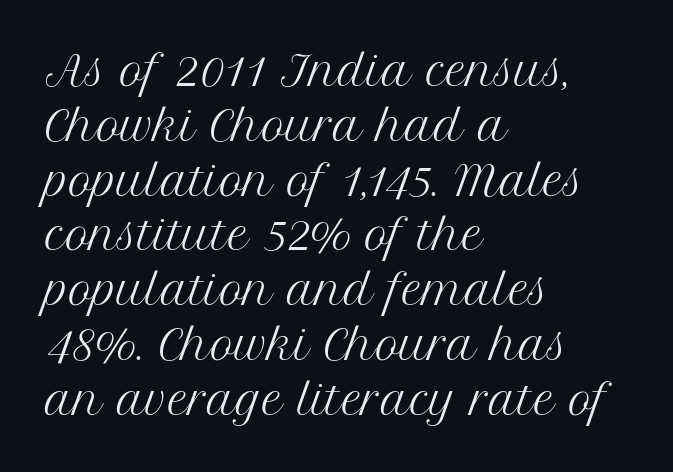
The image shows 40 px regular-weight type; set left-aligned, normal line spacing (1.37x), normal letter spacing, not underlined; medium stroke contrast and a medium x-height.
